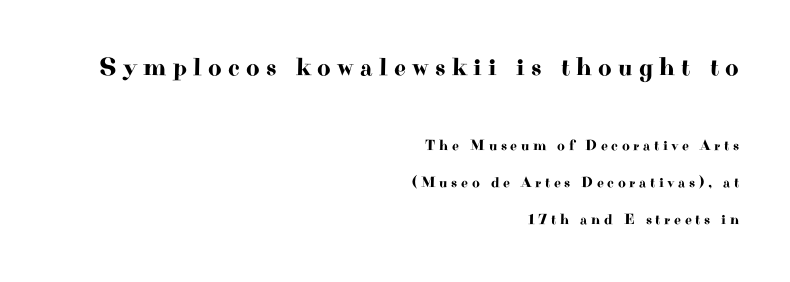
{"italic": "no", "underline": "no", "align": "right", "line_spacing": "loose", "line_spacing_ratio": 2.47, "letter_spacing": "wide", "letter_spacing_em": 0.24, "larger_block": "first", "size_ratio": 1.73, "glyph_px": 26}
